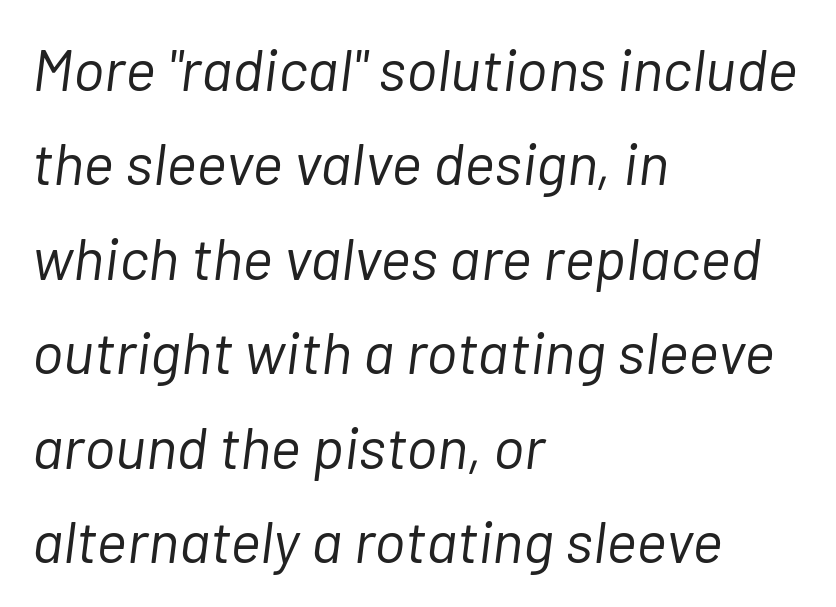
Letters rest on an invisible, unmarked baseline. Note the varied advance widths — an 'i' is clearly narrower than an 'm'. Caption: multi-line text, flush left, ragged right. The text carries the slant typical of an italic or oblique font.
